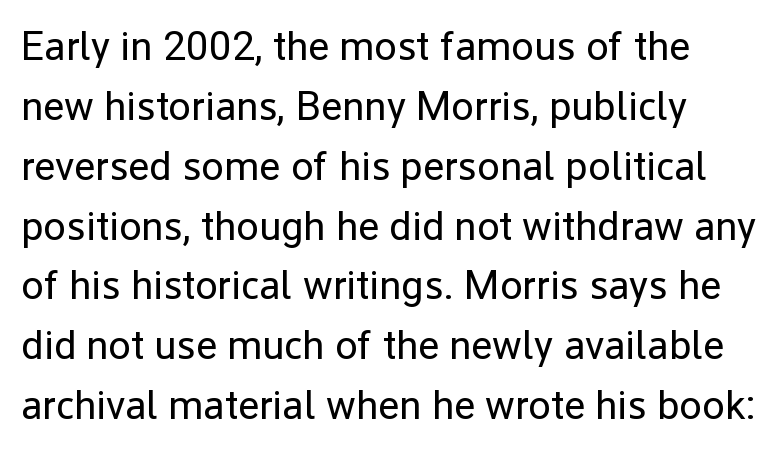
{"serif": "no", "italic": "no", "bold": "no", "weight": "regular", "width": "normal", "stroke_contrast": "low", "x_height": "medium", "monospaced": "no", "underline": "no", "align": "left", "line_spacing": "normal", "line_spacing_ratio": 1.46, "letter_spacing": "normal", "letter_spacing_em": 0.0, "glyph_px": 41}
